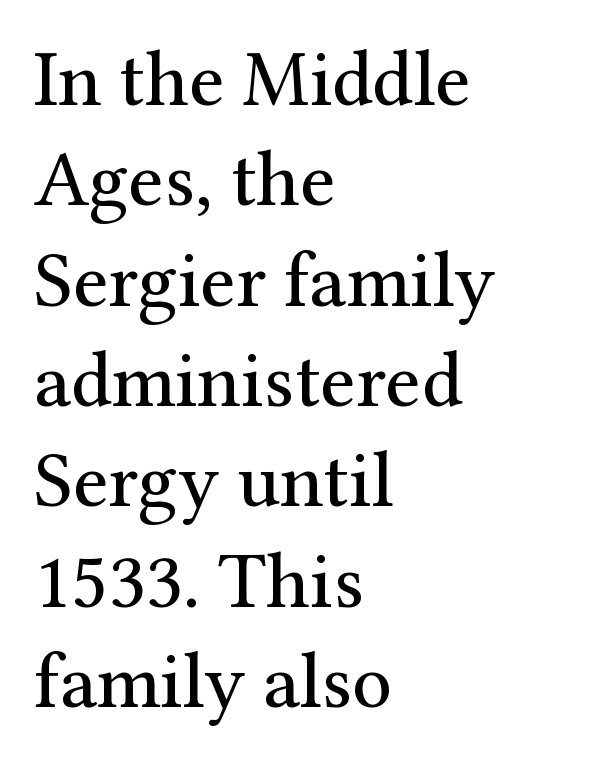
The image shows 79 px regular-weight serif type, upright; set left-aligned, normal line spacing (1.27x), normal letter spacing, not underlined; medium stroke contrast and a medium x-height.
